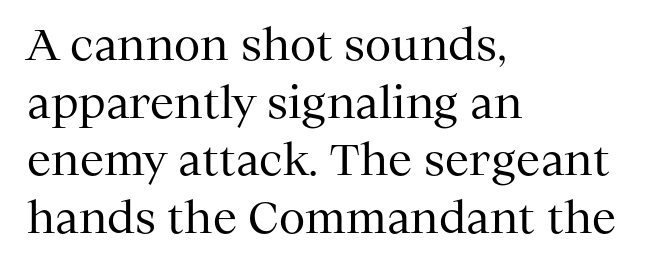
{"serif": "yes", "italic": "no", "bold": "no", "weight": "regular", "width": "normal", "stroke_contrast": "medium", "x_height": "medium", "monospaced": "no", "underline": "no", "align": "left", "line_spacing": "normal", "line_spacing_ratio": 1.34, "letter_spacing": "normal", "letter_spacing_em": 0.0, "glyph_px": 43}
